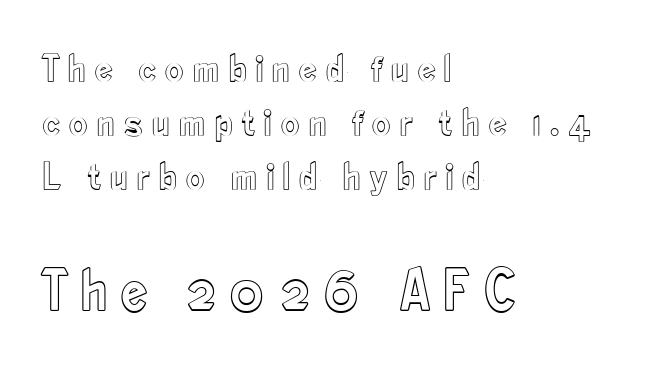
The image shows 60 px condensed type, upright; set left-aligned, normal line spacing (1.35x), unusually wide letter spacing (+0.22 em), not underlined; the second (bottom) block is 1.5x larger; a small x-height.
